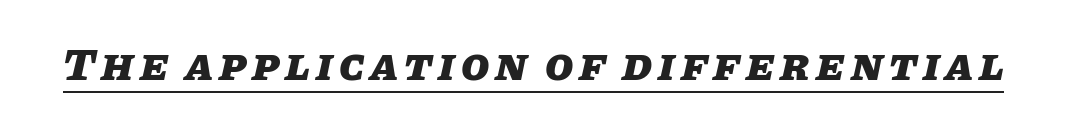
The image shows 46 px heavy type, italic (leaning right); set underlined; low stroke contrast and a large x-height.
